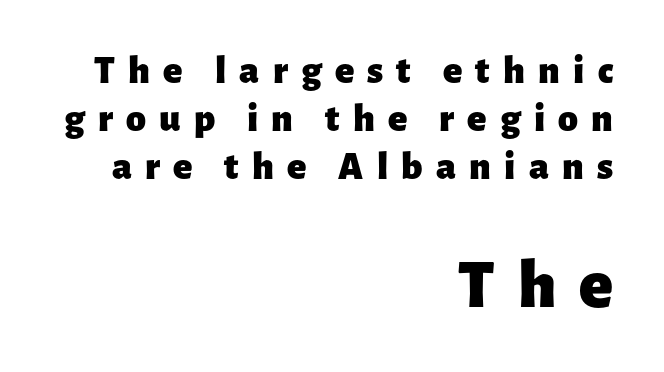
Nope, no serifs anywhere on these letters. You could only call the tracking loose — the letters float apart. Notice how the passage keeps a crisp vertical edge on the right only. The rendering uses natural spacing where letterforms have individual widths. The zone under the glyphs is completely vacant. The font's upright variant was chosen for this text.
